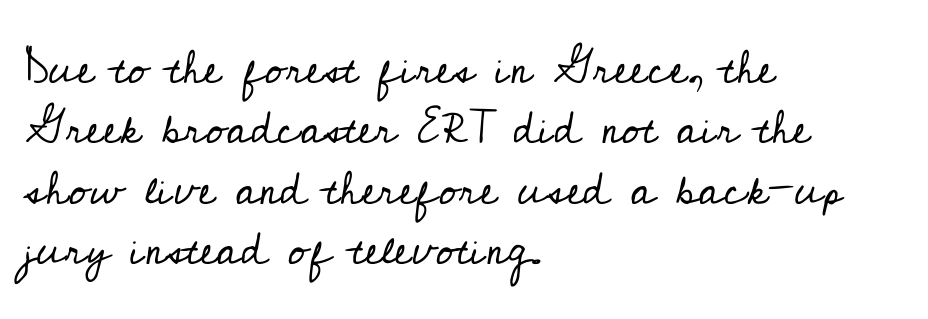
{"serif": "yes", "bold": "no", "weight": "regular", "width": "normal", "stroke_contrast": "low", "x_height": "small", "monospaced": "no", "underline": "no", "align": "left", "line_spacing": "normal", "line_spacing_ratio": 1.31, "letter_spacing": "normal", "letter_spacing_em": 0.0, "glyph_px": 46}
